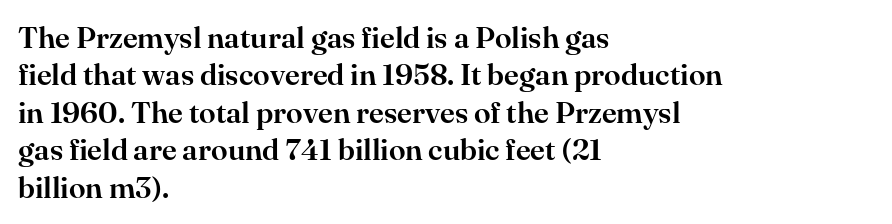
The image shows 30 px serif type, upright; set left-aligned, normal line spacing (1.25x), normal letter spacing, not underlined; high stroke contrast and a small x-height.
